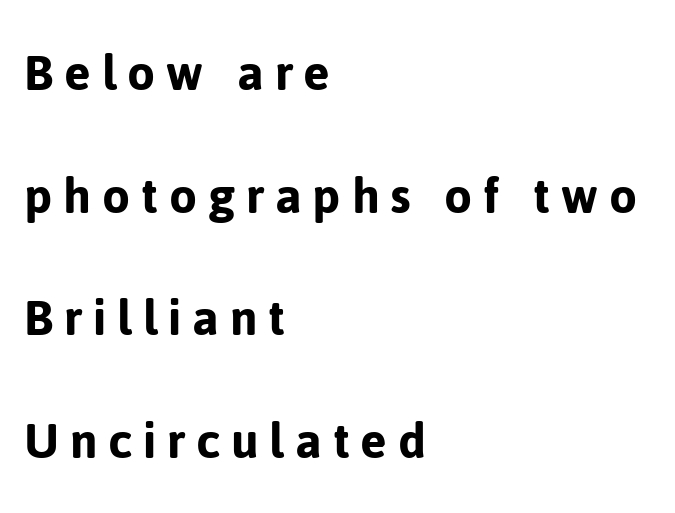
Q: Is the text italic (slanted)? A: No, it is upright.
Q: Is the typeface a serif or a sans-serif typeface? A: Sans-serif.
Q: Is the text underlined? A: No.
Q: How is the paragraph aligned? A: Left-aligned.
Q: Is the spacing between lines tight, normal or loose? A: Loose.
Q: Width (condensed, normal, or wide)? A: Normal.
Q: Stroke contrast? A: Low.
Q: x-height? A: Medium.
Q: Monospaced? A: No.
